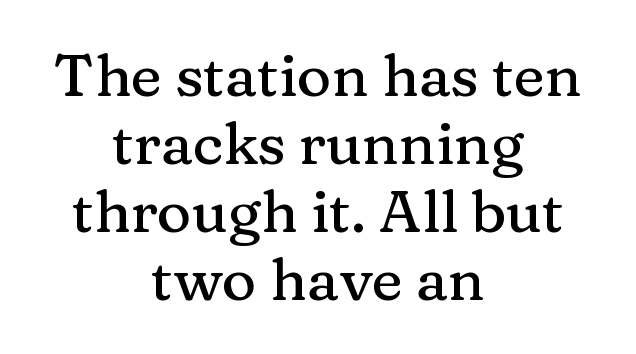
These lines were composed using upright roman letters. Reading down the column, the eye jumps only a short way to each next line. Check under the words: just untouched page. How are the letters spaced? Ordinarily, with no added tracking. Serif or sans? Serif — the stroke terminals have little feet. You could not count columns in this text — the font is proportionally spaced.
